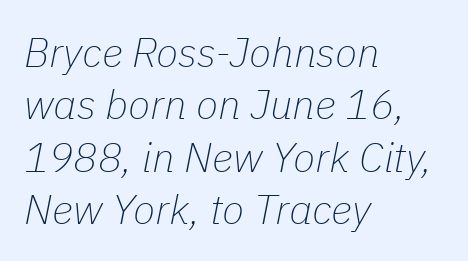
Compared with typical body copy, the letter spacing here is the same. No word sits above an underline. Looks like regular typesetting: each glyph gets only the width it needs. In terms of posture, this sample is oblique. A typesetter would call this leading conventional body-copy spacing. Stroke thickness stays within the range of a standard reading face or lighter.
